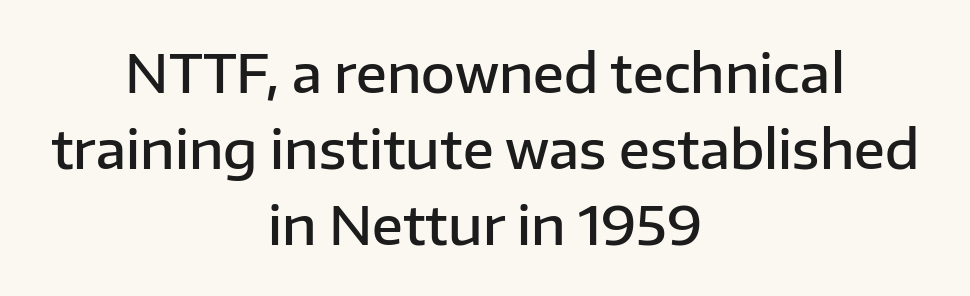
Italic: no, the glyphs are upright roman. The tracking reads as untouched default to a designer's eye. The space between consecutive lines is moderate. Compared with a flush-left layout, this one balances lines on the center instead. Do the characters align in a grid? No, the font is proportional. Quick note: underline off.
